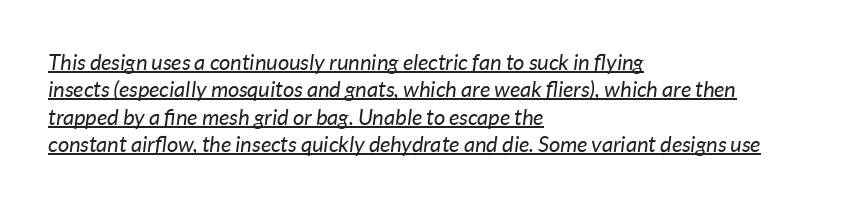
A quiet, ordinary-to-light weight characterises the typeface. Compared with ordinary roman type, these characters are visibly tilted. Caption: lettering with a line underneath. Default kerning and tracking; the words read as compact shapes. The passage shown stacks its lines at a standard gap. The rendering anchors every line to the left-hand side.
